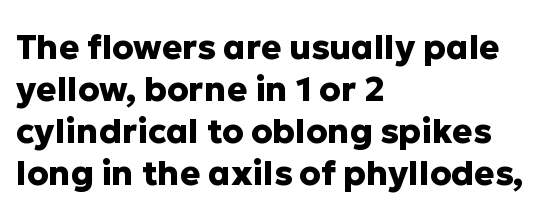
{"serif": "no", "italic": "no", "bold": "yes", "weight": "heavy", "width": "normal", "stroke_contrast": "low", "x_height": "medium", "monospaced": "no", "underline": "no", "align": "left", "line_spacing_ratio": 1.24, "letter_spacing": "normal", "letter_spacing_em": 0.0, "glyph_px": 34}
